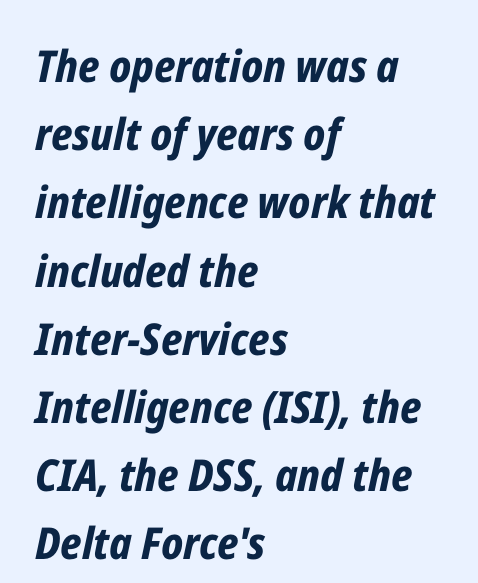
Q: Is the text bold? A: Yes.
Q: Is the text italic (slanted)? A: Yes, it leans right by about 12 degrees.
Q: Is the text underlined? A: No.
Q: How is the paragraph aligned? A: Left-aligned.
Q: Is the spacing between letters normal or unusually wide? A: Normal.
Q: Is the spacing between lines tight, normal or loose? A: Normal.
Q: Width (condensed, normal, or wide)? A: Condensed.
Q: Stroke contrast? A: Low.
Q: x-height? A: Medium.
Q: Monospaced? A: No.
